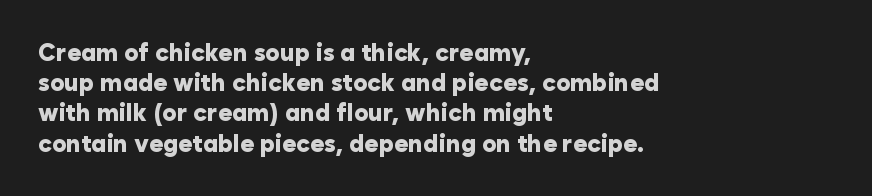
{"italic": "no", "bold": "yes", "underline": "no", "align": "left", "line_spacing": "normal", "line_spacing_ratio": 1.26, "letter_spacing": "normal", "letter_spacing_em": 0.0, "glyph_px": 24}
